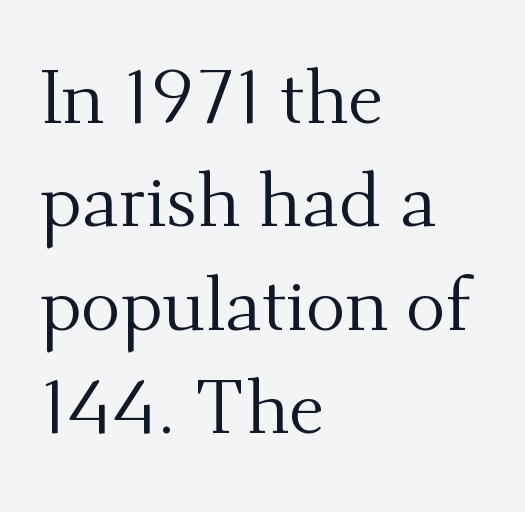
Caption: standard tracking, unaltered. The paragraph has a hard left edge and a soft right edge. The passage shown is not underscored anywhere. Evenly set lines give the paragraph a standard silhouette. The letters stand upright; this is a roman face. Stroke thickness stays within the range of a standard reading face or lighter.
